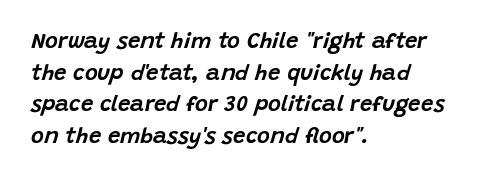
{"italic": "yes", "lean": "right", "slant_degrees": 15, "underline": "no", "align": "left", "line_spacing": "normal", "line_spacing_ratio": 1.44, "letter_spacing": "normal", "letter_spacing_em": 0.0, "glyph_px": 22}
